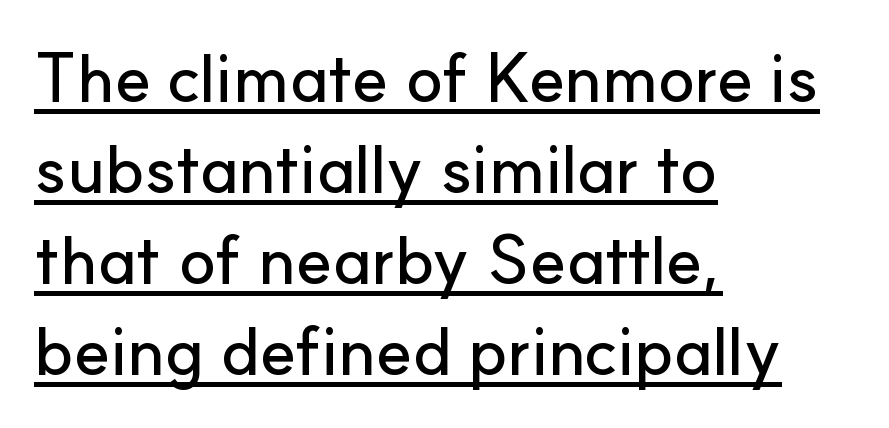
The letters advance in unequal steps, a hallmark of proportional type. Underlined type. Is this a sans? Yes — the strokes have no serifs. The typography opts for an upright posture over an oblique one. The passage is arranged the way most books set body copy — flush left.
